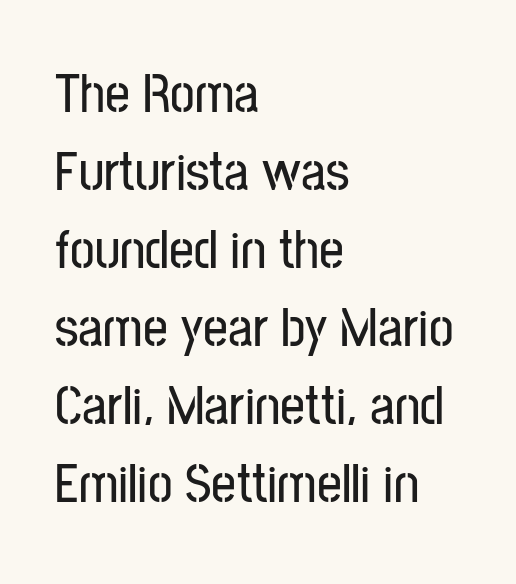
The image shows 55 px condensed sans-serif type, upright; set left-aligned, normal line spacing (1.42x), normal letter spacing, not underlined; low stroke contrast and a medium x-height.
